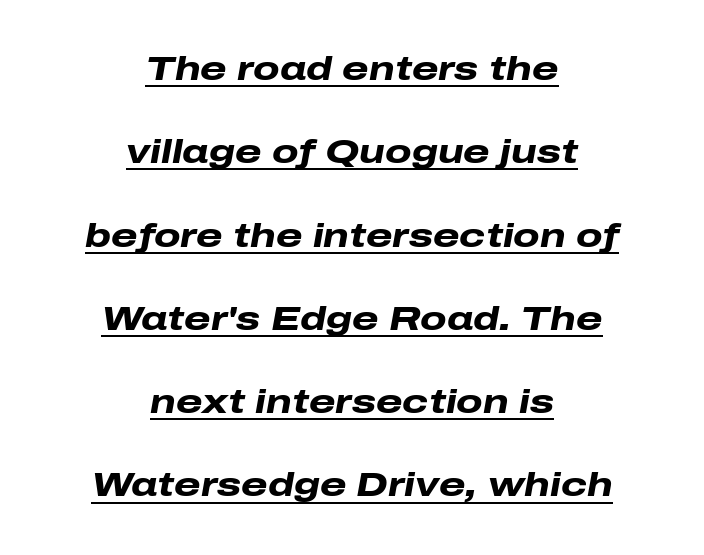
Q: Is the text bold? A: Yes.
Q: Is the text italic (slanted)? A: Yes, it leans right by about 10 degrees.
Q: Is the text underlined? A: Yes.
Q: How is the paragraph aligned? A: Centered.
Q: Is the spacing between letters normal or unusually wide? A: Normal.
Q: Is the spacing between lines tight, normal or loose? A: Loose.
Q: Width (condensed, normal, or wide)? A: Wide.
Q: Stroke contrast? A: Low.
Q: x-height? A: Medium.
Q: Monospaced? A: No.
